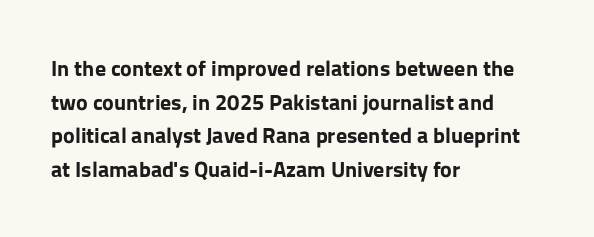
{"italic": "no", "bold": "yes", "underline": "no", "align": "left", "line_spacing": "normal", "line_spacing_ratio": 1.53, "letter_spacing": "normal", "letter_spacing_em": 0.0, "glyph_px": 22}
